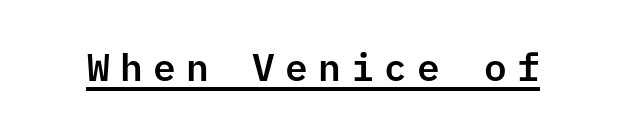
The image shows 38 px sans-serif type, upright; set unusually wide letter spacing (+0.27 em), underlined; low stroke contrast and a medium x-height.
